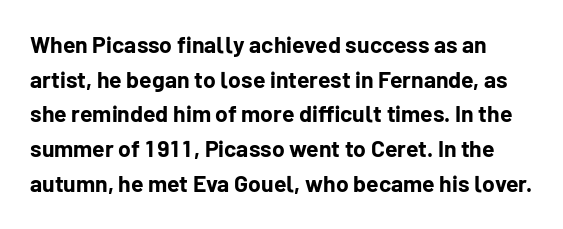
The type sits square on the baseline with zero lean. How would I describe the line gaps? Plain and ordinary. The glyphs have the mass of a bold cut. A typesetter would call this zero additional tracking. The area under the type is left untouched.
